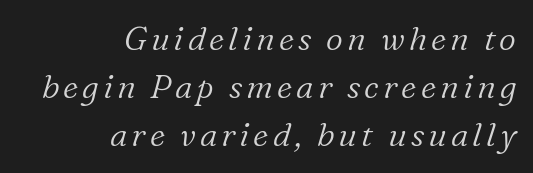
Q: Is the text bold? A: No.
Q: Is the text italic (slanted)? A: Yes, it leans right by about 16 degrees.
Q: Is the typeface a serif or a sans-serif typeface? A: Serif.
Q: Is the text underlined? A: No.
Q: How is the paragraph aligned? A: Right-aligned.
Q: Is the spacing between lines tight, normal or loose? A: Normal.
Q: Width (condensed, normal, or wide)? A: Normal.
Q: Stroke contrast? A: Low.
Q: x-height? A: Medium.
Q: Monospaced? A: No.
